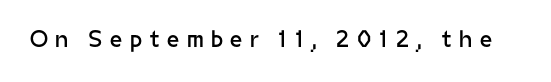
If you drew a line through each stem, it would be perfectly vertical. The letterforms sit at book weight or below. Glyph-to-glyph distance is far greater than everyday printed text. Has an underline been added? It has not.
